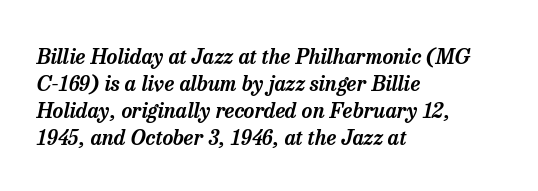
The image shows 21 px text type, italic (leaning right); set left-aligned, normal line spacing (1.28x), normal letter spacing, not underlined.
